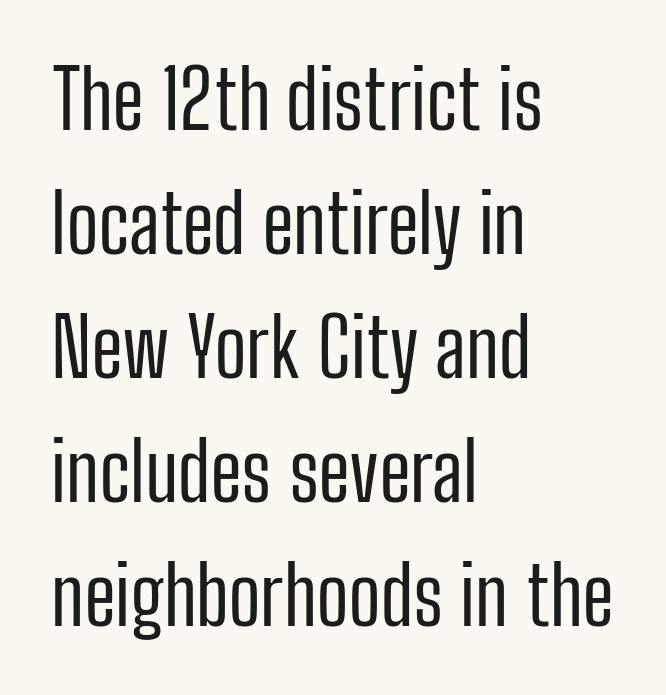
{"serif": "no", "italic": "no", "bold": "no", "weight": "regular", "width": "condensed", "stroke_contrast": "low", "x_height": "medium", "monospaced": "no", "underline": "no", "align": "left", "line_spacing": "normal", "line_spacing_ratio": 1.55, "letter_spacing": "normal", "letter_spacing_em": 0.0, "glyph_px": 80}
